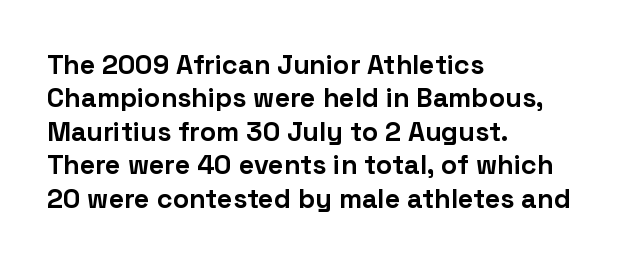
There is no visible air inserted between adjacent glyphs. Compared with a centered layout, this one pins lines to the left instead. The strokes are fattened all the way to bold. A typesetter would mark this as roman, not italic. The words here are not underlined.
